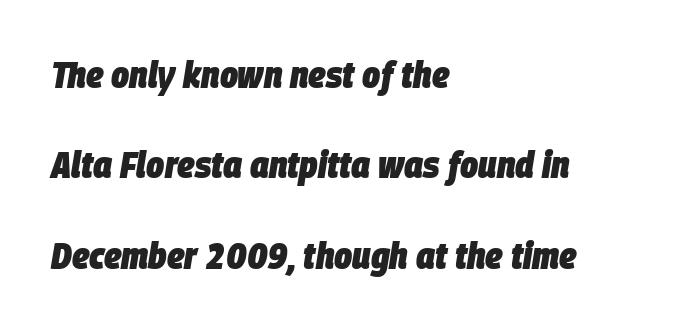
Q: Is the text bold? A: Yes.
Q: Is the text italic (slanted)? A: Yes, it leans right by about 9 degrees.
Q: Is the text underlined? A: No.
Q: How is the paragraph aligned? A: Left-aligned.
Q: Is the spacing between letters normal or unusually wide? A: Normal.
Q: Is the spacing between lines tight, normal or loose? A: Loose.
Q: Width (condensed, normal, or wide)? A: Condensed.
Q: Stroke contrast? A: Low.
Q: x-height? A: Large.
Q: Monospaced? A: No.
